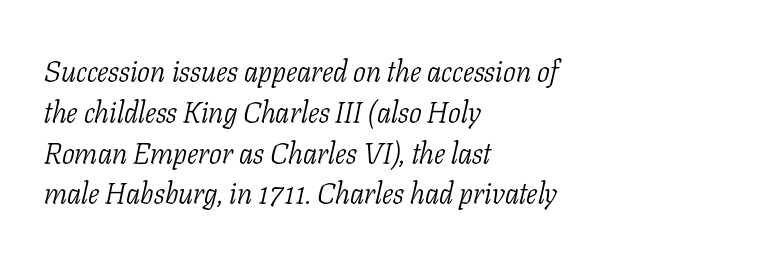
{"serif": "yes", "italic": "yes", "lean": "right", "slant_degrees": 11, "bold": "no", "weight": "light", "width": "condensed", "stroke_contrast": "low", "x_height": "medium", "monospaced": "no", "underline": "no", "align": "left", "line_spacing": "normal", "line_spacing_ratio": 1.36, "letter_spacing": "normal", "letter_spacing_em": 0.0, "glyph_px": 30}
